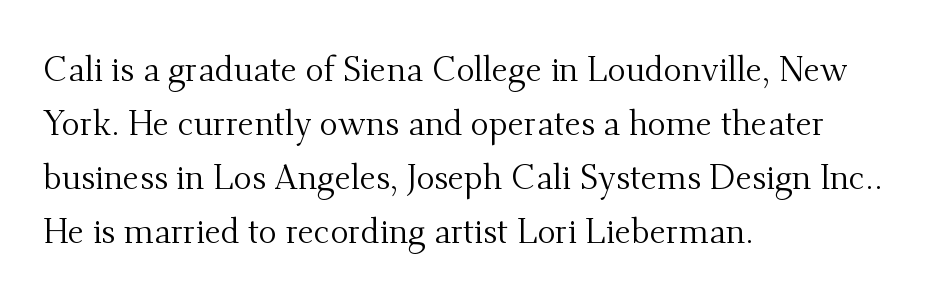
Q: Is the text bold? A: No.
Q: Is the text italic (slanted)? A: No, it is upright.
Q: Is the typeface a serif or a sans-serif typeface? A: Serif.
Q: Is the text underlined? A: No.
Q: How is the paragraph aligned? A: Left-aligned.
Q: Is the spacing between letters normal or unusually wide? A: Normal.
Q: Is the spacing between lines tight, normal or loose? A: Normal.
Q: Width (condensed, normal, or wide)? A: Normal.
Q: Stroke contrast? A: Medium.
Q: x-height? A: Small.
Q: Monospaced? A: No.
